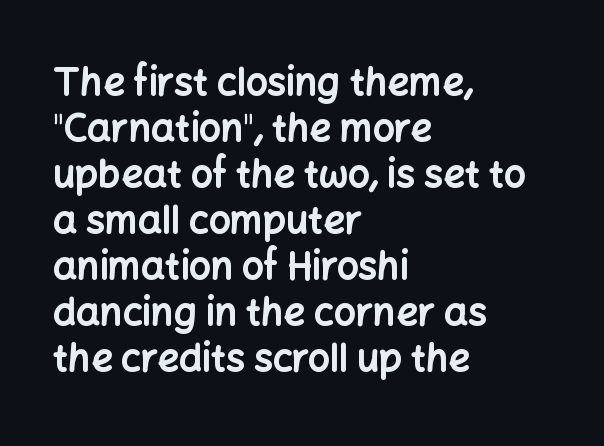
{"serif": "no", "italic": "no", "bold": "yes", "weight": "bold", "width": "normal", "stroke_contrast": "low", "x_height": "medium", "monospaced": "no", "underline": "no", "align": "left", "line_spacing_ratio": 1.21, "letter_spacing": "normal", "letter_spacing_em": 0.0, "glyph_px": 38}
